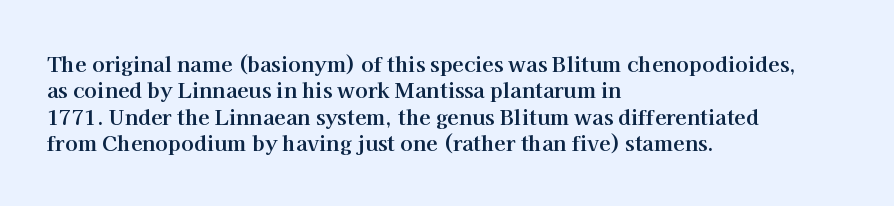
The image shows 21 px bold type, upright; set left-aligned, normal line spacing (1.26x), normal letter spacing, not underlined.
